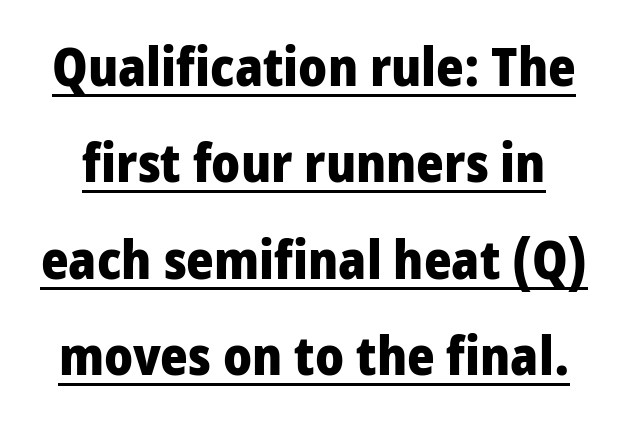
The passage shown is typed in a proportional face where columns would drift. The axis of the letterforms is exactly vertical. The face used here has the dense, thick strokes of a bold. The line texture is even and compact thanks to regular tracking.
